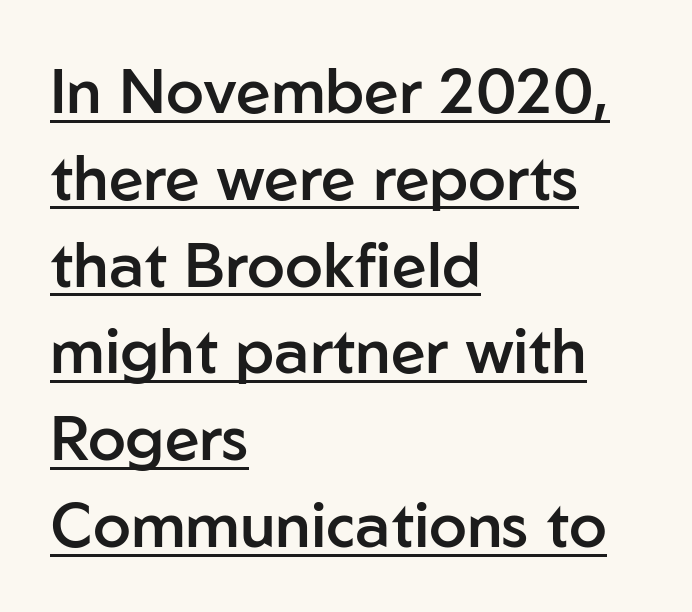
The image shows 62 px semibold sans-serif type, upright; set left-aligned, normal line spacing (1.4x), normal letter spacing, underlined; low stroke contrast and a medium x-height.
